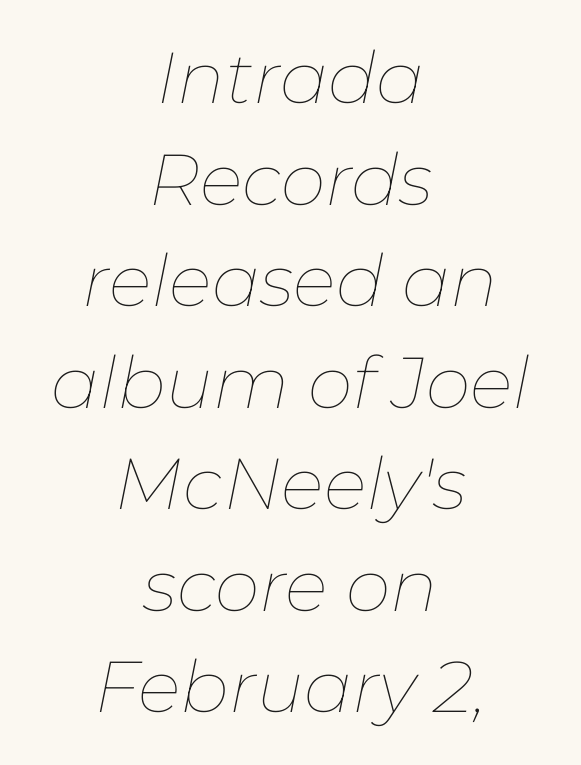
The image shows 72 px thin type, italic (leaning right); set centered, normal line spacing (1.41x), normal letter spacing, not underlined; low stroke contrast and a medium x-height.
